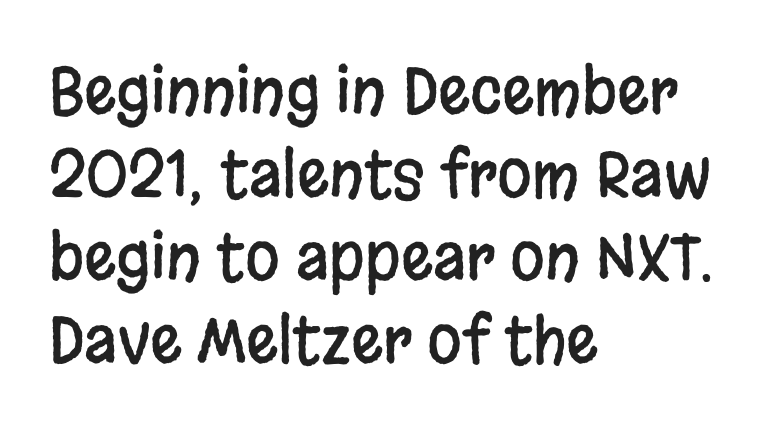
{"serif": "no", "italic": "no", "width": "condensed", "stroke_contrast": "low", "x_height": "large", "monospaced": "no", "underline": "no", "align": "left", "line_spacing": "normal", "line_spacing_ratio": 1.32, "letter_spacing": "normal", "letter_spacing_em": 0.0, "glyph_px": 63}
